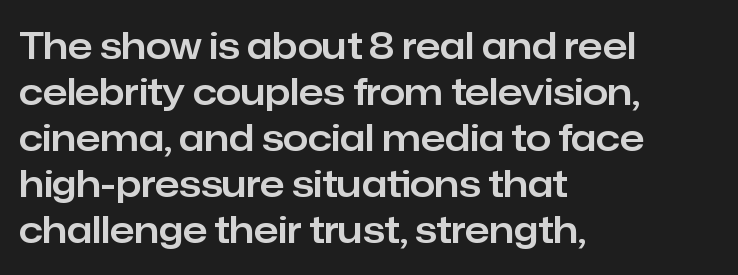
The image shows 36 px sans-serif type, upright; set left-aligned, normal line spacing (1.28x), normal letter spacing, not underlined; low stroke contrast and a medium x-height.
